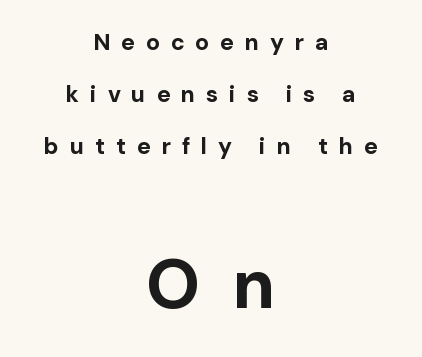
The image shows 69 px bold sans-serif type, upright; set centered, loose line spacing (2.27x), unusually wide letter spacing (+0.47 em), not underlined; the second (bottom) block is 3.0x larger; low stroke contrast and a medium x-height.
